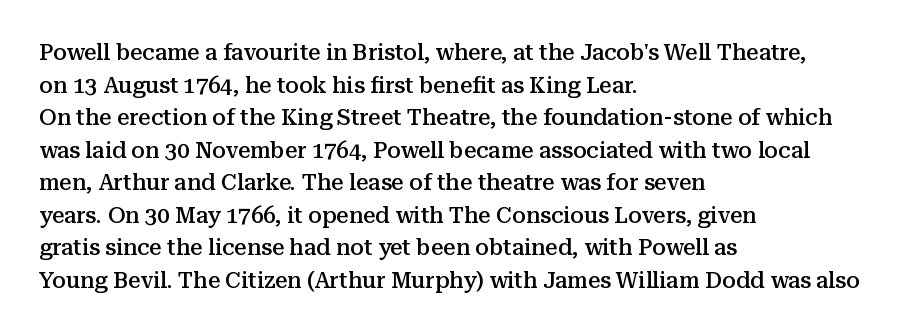
The image shows 22 px text type, upright; set left-aligned, normal line spacing (1.48x), normal letter spacing, not underlined.
